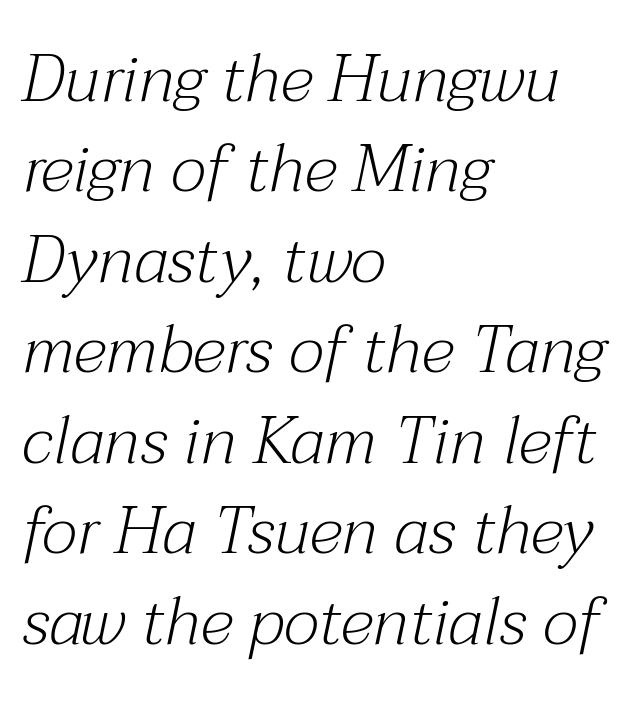
Q: Is the text bold? A: No.
Q: Is the text italic (slanted)? A: Yes, it leans right by about 12 degrees.
Q: Is the typeface a serif or a sans-serif typeface? A: Serif.
Q: Is the text underlined? A: No.
Q: How is the paragraph aligned? A: Left-aligned.
Q: Is the spacing between letters normal or unusually wide? A: Normal.
Q: Is the spacing between lines tight, normal or loose? A: Normal.
Q: Width (condensed, normal, or wide)? A: Normal.
Q: Stroke contrast? A: Medium.
Q: x-height? A: Medium.
Q: Monospaced? A: No.
